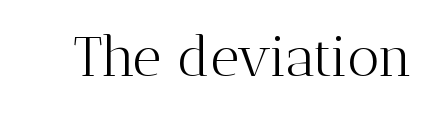
The image shows 56 px light serif type, upright; set normal letter spacing, not underlined; medium stroke contrast and a medium x-height.
